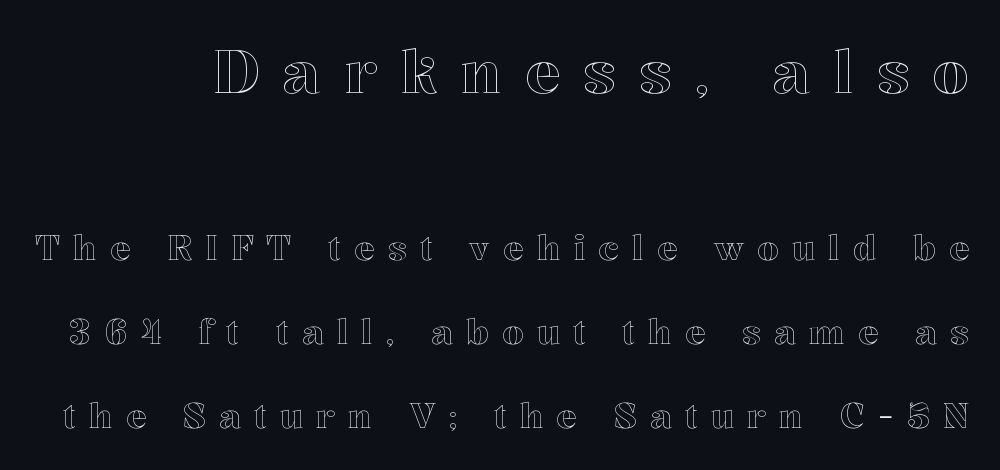
This rendering features lettering with no underline. Note: larger setting up top, smaller setting below. Italic? Not at all — the glyphs are vertical. Leading is clearly above the norm, producing a sparse column.
